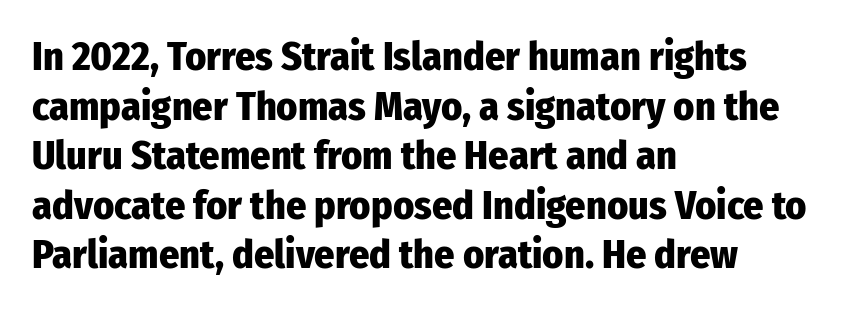
Where is the straight margin? On the left. The letters advance in unequal steps, a hallmark of proportional type. Does the lettering tilt? It doesn't — this is upright. Quick note: underline off. Students, note that the glyphs here touch the page at normal intervals. Stroke terminals: plain, sans-serif.
